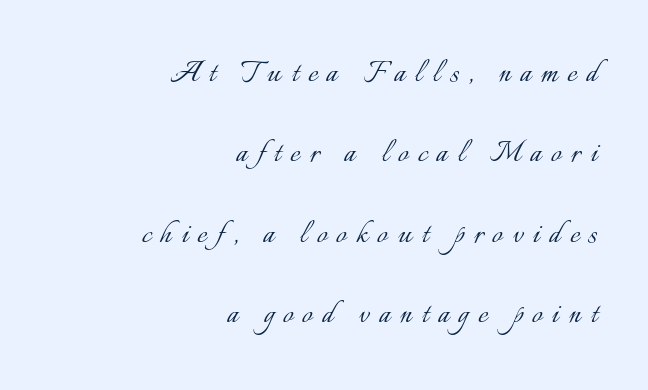
The image shows 37 px light type; set right-aligned, loose line spacing (2.17x), unusually wide letter spacing (+0.26 em), not underlined; low stroke contrast and a small x-height.
